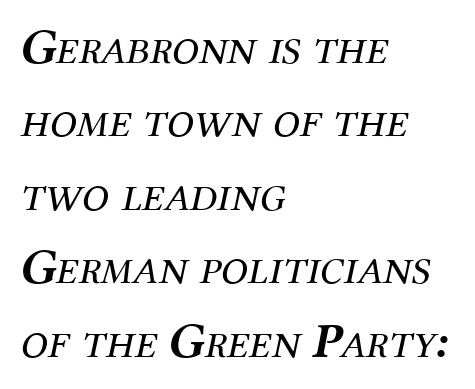
The image shows 49 px regular-weight serif type, italic (leaning right); set left-aligned, normal line spacing (1.5x), normal letter spacing, not underlined; medium stroke contrast and a medium x-height.
